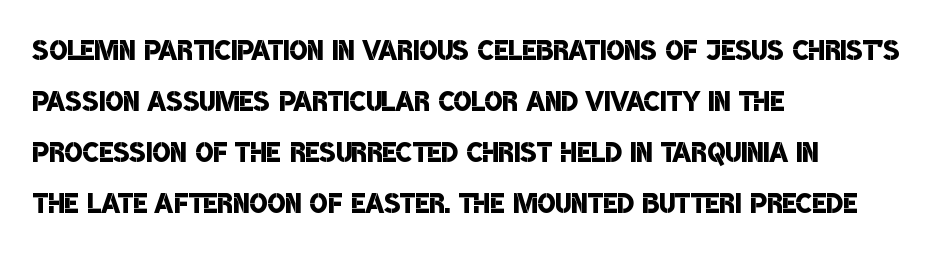
Q: Is the text bold? A: Semi-bold.
Q: Is the typeface a serif or a sans-serif typeface? A: Sans-serif.
Q: Is the text underlined? A: No.
Q: How is the paragraph aligned? A: Left-aligned.
Q: Is the spacing between letters normal or unusually wide? A: Normal.
Q: Is the spacing between lines tight, normal or loose? A: Normal.
Q: Width (condensed, normal, or wide)? A: Condensed.
Q: Stroke contrast? A: Low.
Q: x-height? A: Large.
Q: Monospaced? A: No.
